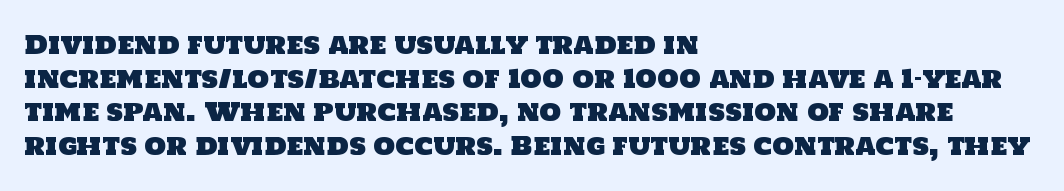
Q: Is the text underlined? A: No.
Q: How is the paragraph aligned? A: Left-aligned.
Q: Is the spacing between letters normal or unusually wide? A: Normal.
Q: Is the spacing between lines tight, normal or loose? A: Normal.
